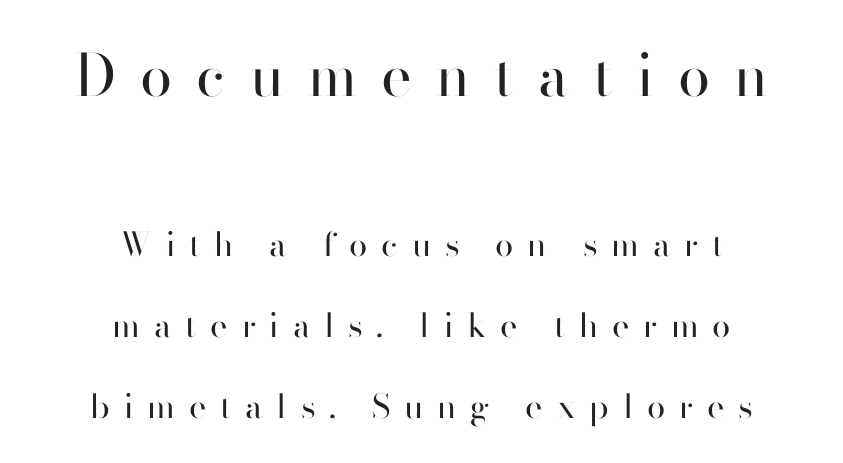
The image shows 58 px regular-weight sans-serif type, upright; set centered, loose line spacing (2.45x), unusually wide letter spacing (+0.42 em), not underlined; the first (top) block is 1.76x larger; high stroke contrast and a small x-height.
